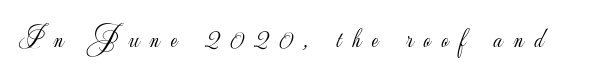
{"serif": "no", "bold": "no", "weight": "light", "width": "normal", "stroke_contrast": "low", "x_height": "small", "monospaced": "no", "underline": "no", "letter_spacing": "wide", "letter_spacing_em": 0.39, "glyph_px": 28}
